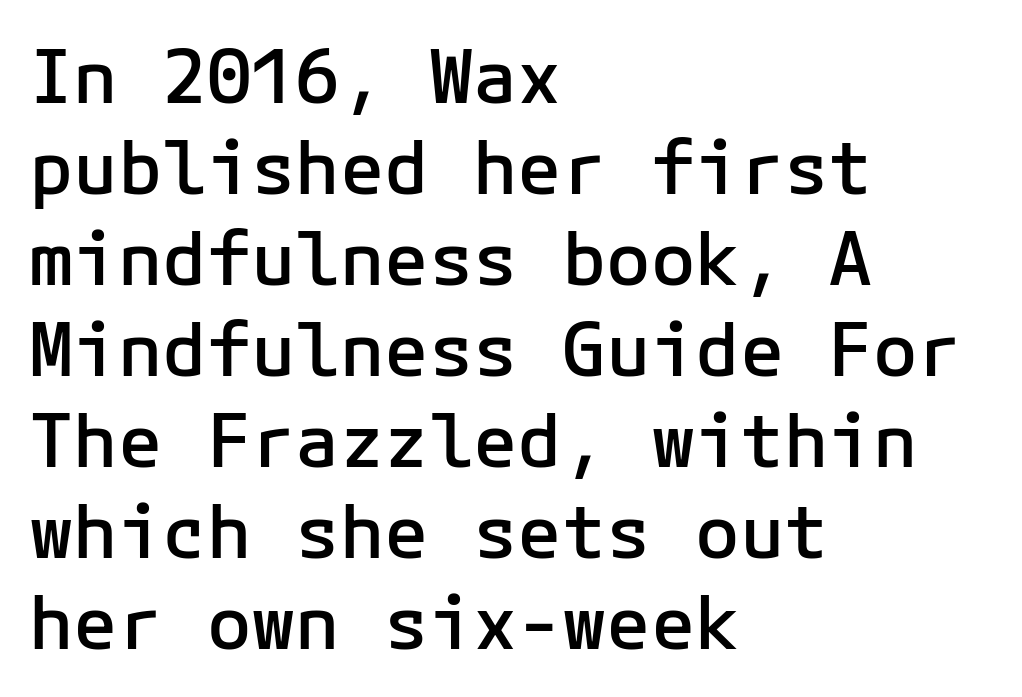
Q: Is the text bold? A: Semi-bold.
Q: Is the text italic (slanted)? A: No, it is upright.
Q: Is the typeface a serif or a sans-serif typeface? A: Sans-serif.
Q: Is the text underlined? A: No.
Q: How is the paragraph aligned? A: Left-aligned.
Q: Is the spacing between letters normal or unusually wide? A: Normal.
Q: Width (condensed, normal, or wide)? A: Normal.
Q: Stroke contrast? A: Low.
Q: x-height? A: Medium.
